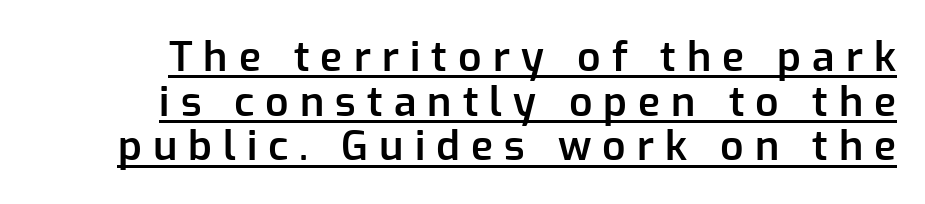
Letter spacing: wide. The lettering stays uniformly vertical, giving the passage a roman look. Check the space under the baseline: a stroke is drawn there. The vertical gap from one line to the next is small. The passage is arranged like a letterhead date or caption credit — flush right. Observe the absence of serifs on each vertical stroke in this sample.
